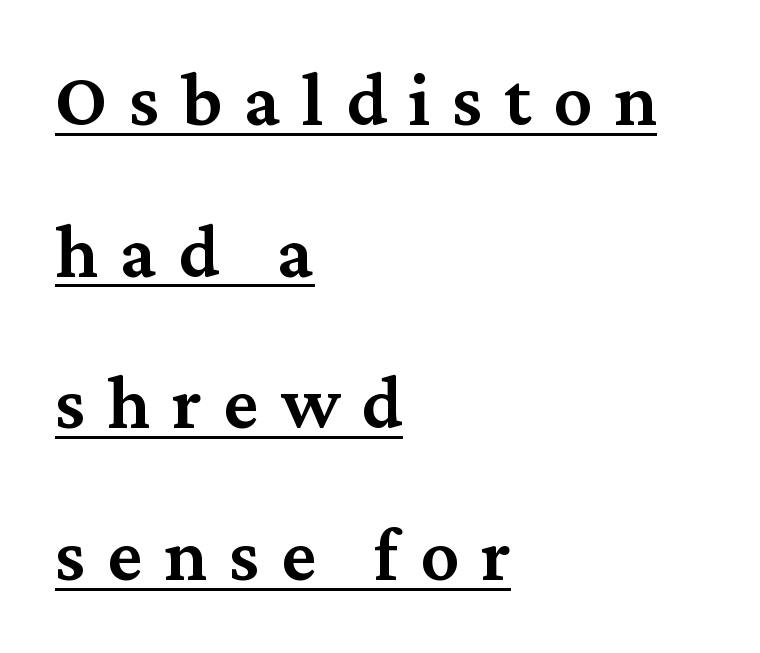
The image shows 77 px semibold serif type, upright; set left-aligned, loose line spacing (1.97x), unusually wide letter spacing (+0.28 em), underlined; medium stroke contrast and a medium x-height.
